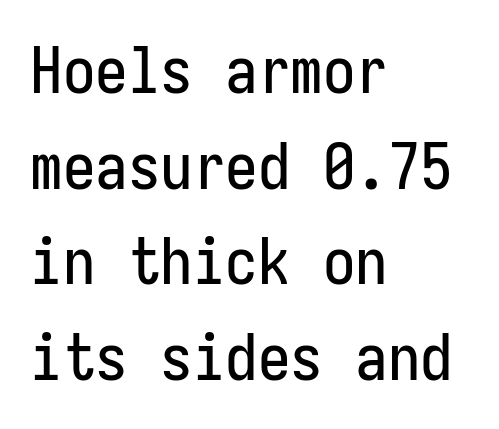
The image shows 65 px condensed sans-serif type, upright; set left-aligned, normal line spacing (1.47x), normal letter spacing, not underlined; low stroke contrast and a medium x-height.
